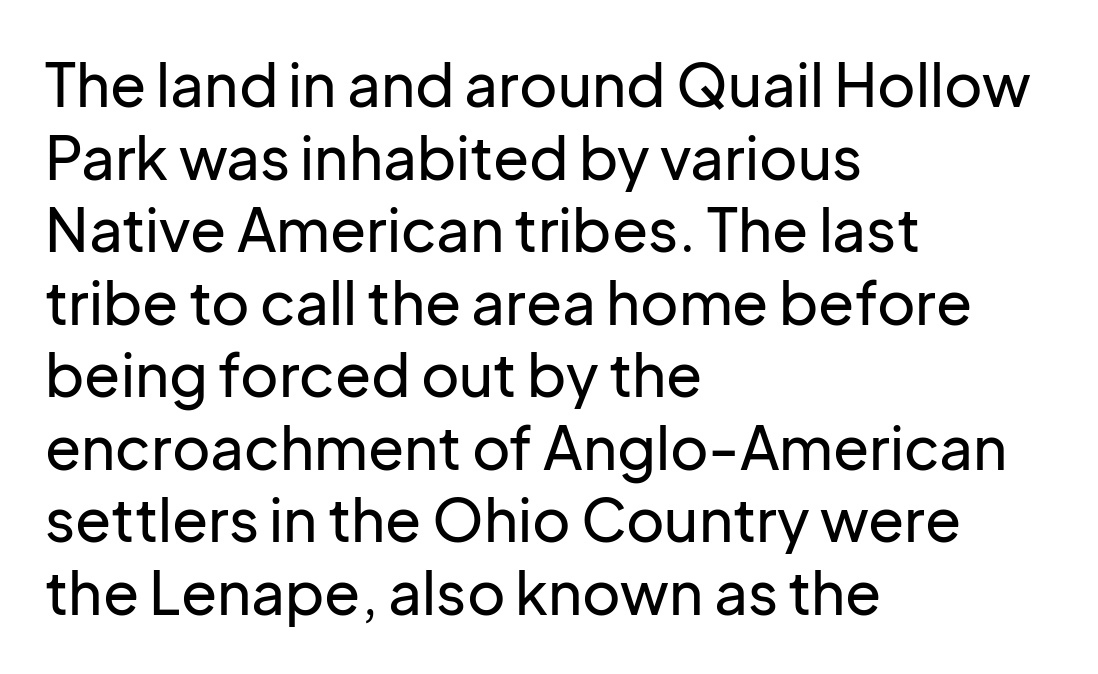
Q: Is the text italic (slanted)? A: No, it is upright.
Q: Is the typeface a serif or a sans-serif typeface? A: Sans-serif.
Q: Is the text underlined? A: No.
Q: How is the paragraph aligned? A: Left-aligned.
Q: Is the spacing between letters normal or unusually wide? A: Normal.
Q: Width (condensed, normal, or wide)? A: Normal.
Q: Stroke contrast? A: Low.
Q: x-height? A: Medium.
Q: Monospaced? A: No.
